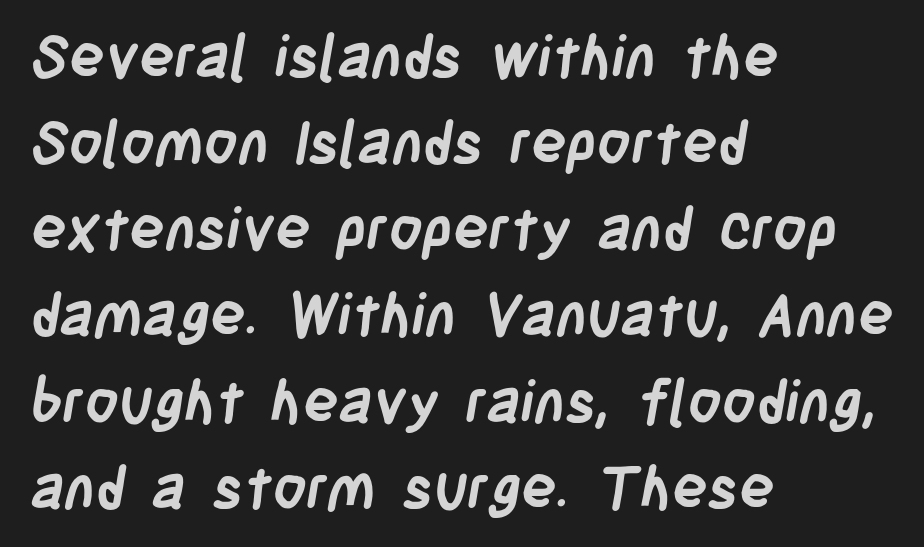
{"serif": "no", "bold": "yes", "weight": "semibold", "width": "condensed", "stroke_contrast": "low", "x_height": "large", "monospaced": "no", "underline": "no", "align": "left", "line_spacing": "normal", "line_spacing_ratio": 1.46, "letter_spacing": "normal", "letter_spacing_em": 0.0, "glyph_px": 59}
